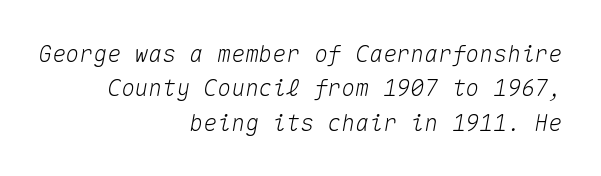
{"italic": "yes", "lean": "right", "slant_degrees": 10, "underline": "no", "align": "right", "line_spacing": "normal", "line_spacing_ratio": 1.49, "letter_spacing": "normal", "letter_spacing_em": 0.0, "glyph_px": 23}
